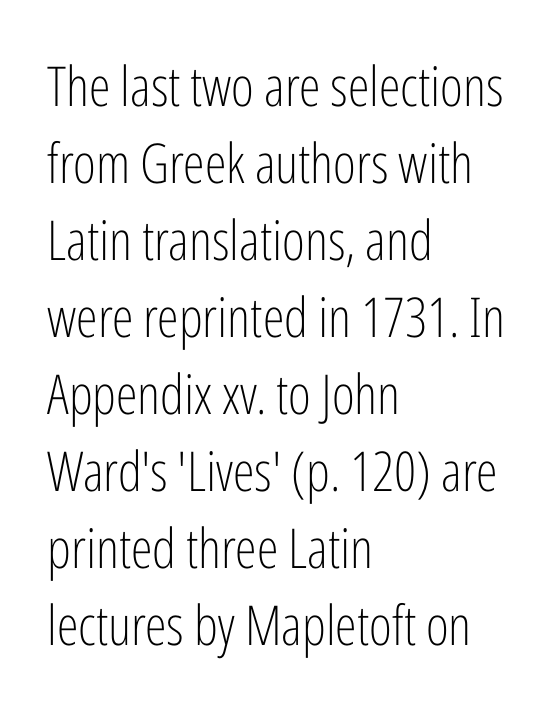
{"serif": "no", "italic": "no", "bold": "no", "weight": "light", "width": "condensed", "stroke_contrast": "low", "x_height": "medium", "monospaced": "no", "underline": "no", "align": "left", "line_spacing": "normal", "line_spacing_ratio": 1.4, "letter_spacing": "normal", "letter_spacing_em": 0.0, "glyph_px": 55}
